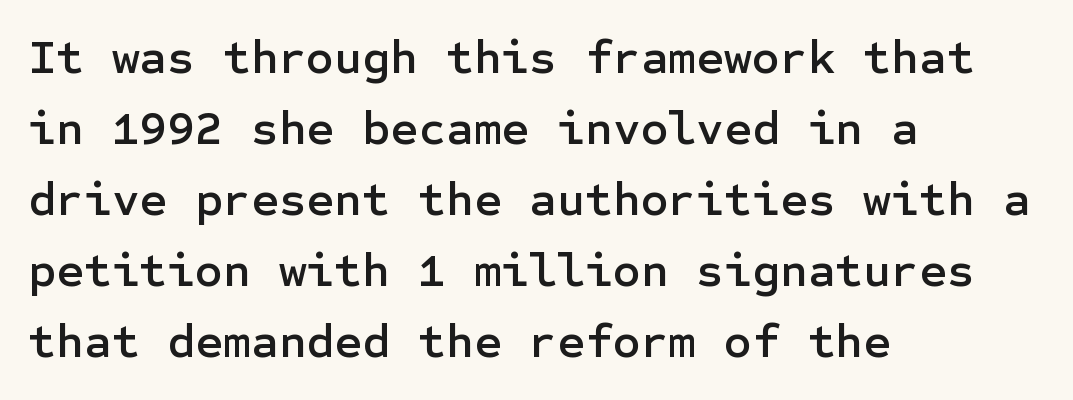
{"serif": "no", "italic": "no", "width": "normal", "stroke_contrast": "low", "x_height": "medium", "underline": "no", "align": "left", "line_spacing": "normal", "line_spacing_ratio": 1.48, "letter_spacing": "normal", "letter_spacing_em": 0.0, "glyph_px": 48}
